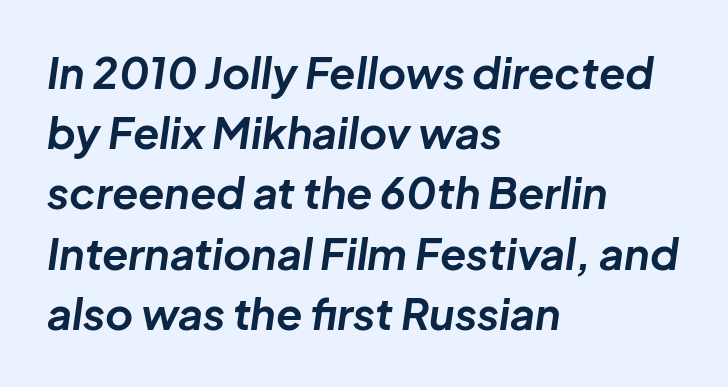
Q: Is the text bold? A: Yes.
Q: Is the text italic (slanted)? A: Yes, it leans right by about 8 degrees.
Q: Is the text underlined? A: No.
Q: How is the paragraph aligned? A: Left-aligned.
Q: Is the spacing between letters normal or unusually wide? A: Normal.
Q: Is the spacing between lines tight, normal or loose? A: Normal.
Q: Width (condensed, normal, or wide)? A: Normal.
Q: Stroke contrast? A: Low.
Q: x-height? A: Medium.
Q: Monospaced? A: No.
